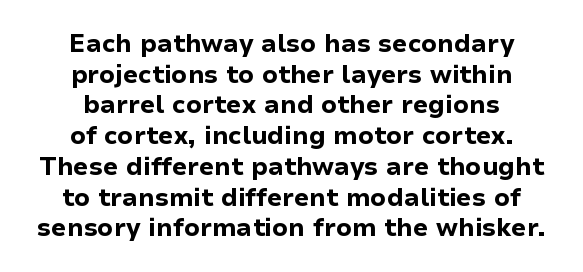
Spacing between characters is what you'd get straight out of the box. Casual observation: everything's sitting right in the middle. The font is running at its bold setting. Words float on clear page, feet unadorned. This is the regular roman posture of the typeface.
